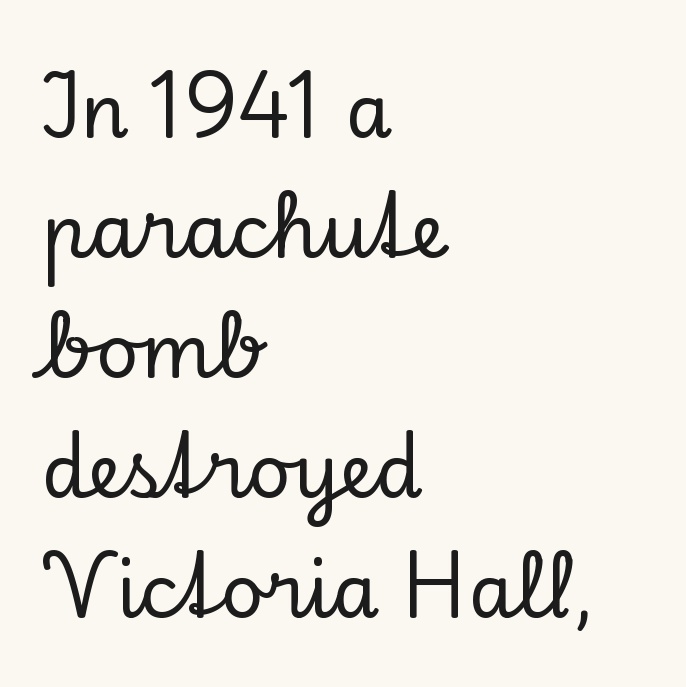
Q: Is the text italic (slanted)? A: No, it is upright.
Q: Is the text underlined? A: No.
Q: How is the paragraph aligned? A: Left-aligned.
Q: Is the spacing between letters normal or unusually wide? A: Normal.
Q: Is the spacing between lines tight, normal or loose? A: Normal.
Q: Width (condensed, normal, or wide)? A: Normal.
Q: Stroke contrast? A: Low.
Q: x-height? A: Small.
Q: Monospaced? A: No.
